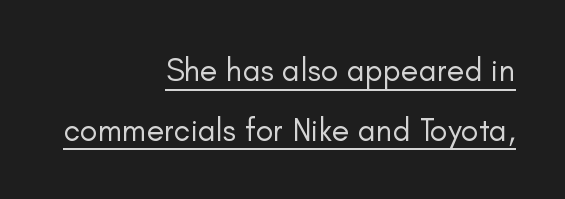
The rendering keeps characters at their native spacing. These glyphs show unthickened strokes, regular width or finer. Here the designer chose a conventional face with non-uniform glyph widths. Line ends are locked; line starts wander. When letters stand straight like this, we call the style roman or upright.
